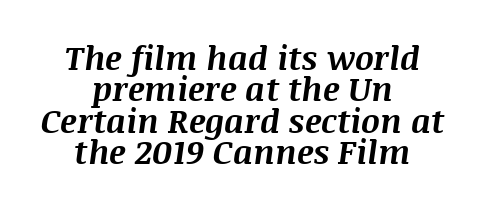
{"italic": "yes", "lean": "right", "slant_degrees": 8, "bold": "yes", "weight": "bold", "width": "normal", "stroke_contrast": "medium", "x_height": "large", "monospaced": "no", "underline": "no", "align": "center", "line_spacing": "tight", "line_spacing_ratio": 0.95, "letter_spacing": "normal", "letter_spacing_em": 0.0, "glyph_px": 33}
